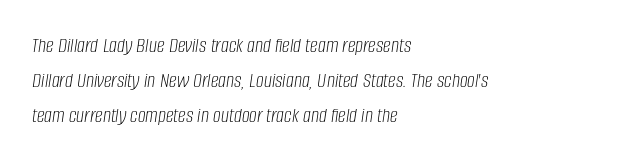
Q: Is the text bold? A: No.
Q: Is the text italic (slanted)? A: Yes, it leans right by about 8 degrees.
Q: Is the text underlined? A: No.
Q: How is the paragraph aligned? A: Left-aligned.
Q: Is the spacing between letters normal or unusually wide? A: Normal.
Q: Is the spacing between lines tight, normal or loose? A: Normal.
